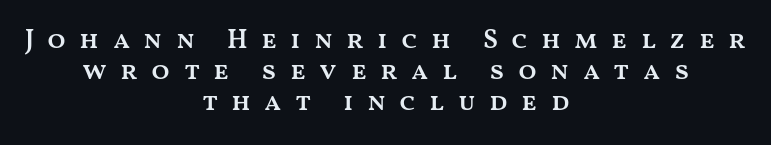
{"italic": "no", "bold": "semi", "underline": "no", "align": "center", "line_spacing": "tight", "line_spacing_ratio": 1.15, "letter_spacing": "wide", "letter_spacing_em": 0.49, "glyph_px": 27}
